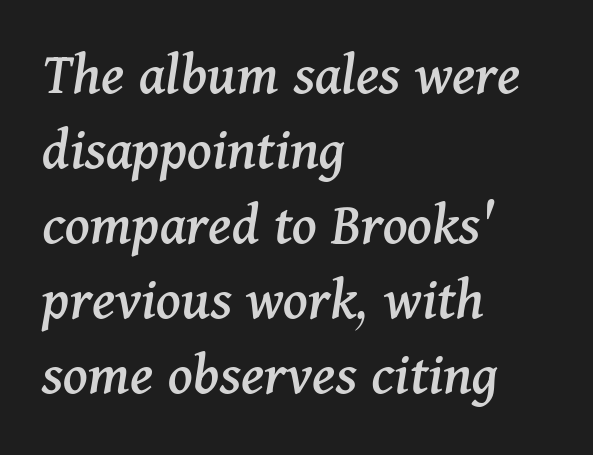
Letter spacing: default. Casual observation: everything's shoved over to the left. The face used here is proportionally spaced, like ordinary book or web type. Glance below the letters and you will spot only blank space. If you drew a line through each stem, it would be angled. Note: serifs present on the glyphs.
